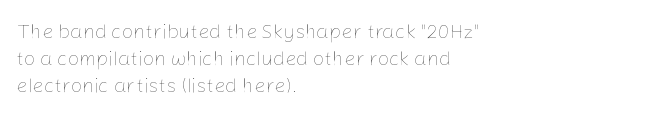
Q: Is the text bold? A: No.
Q: Is the text italic (slanted)? A: No, it is upright.
Q: Is the text underlined? A: No.
Q: How is the paragraph aligned? A: Left-aligned.
Q: Is the spacing between letters normal or unusually wide? A: Normal.
Q: Is the spacing between lines tight, normal or loose? A: Normal.
